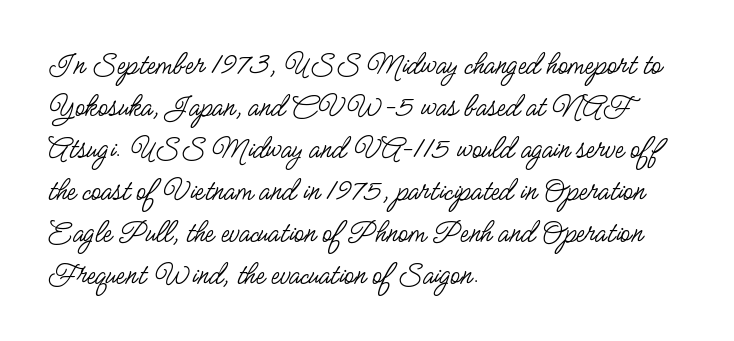
Casual observation: everything's shoved over to the left. Each row of text sits above clean, open space. Look at the bottom of the vertical strokes: they stop flat, with no serifs. The passage shown is typed in a proportional face where columns would drift. Inter-character spacing is left at the font's built-in metrics.
